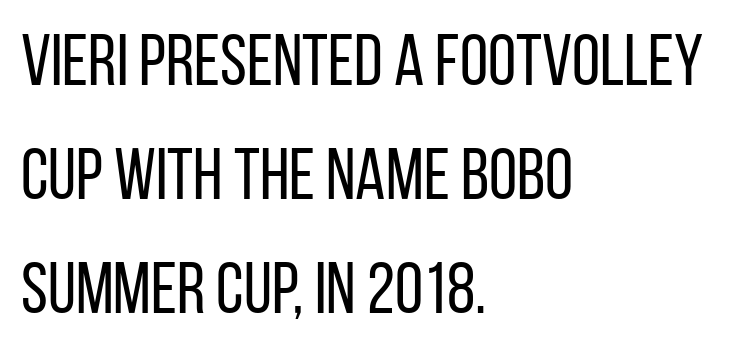
Q: Is the text bold? A: No.
Q: Is the text italic (slanted)? A: No, it is upright.
Q: Is the typeface a serif or a sans-serif typeface? A: Sans-serif.
Q: Is the text underlined? A: No.
Q: How is the paragraph aligned? A: Left-aligned.
Q: Is the spacing between letters normal or unusually wide? A: Normal.
Q: Is the spacing between lines tight, normal or loose? A: Normal.
Q: Width (condensed, normal, or wide)? A: Condensed.
Q: Stroke contrast? A: Low.
Q: x-height? A: Large.
Q: Monospaced? A: No.
